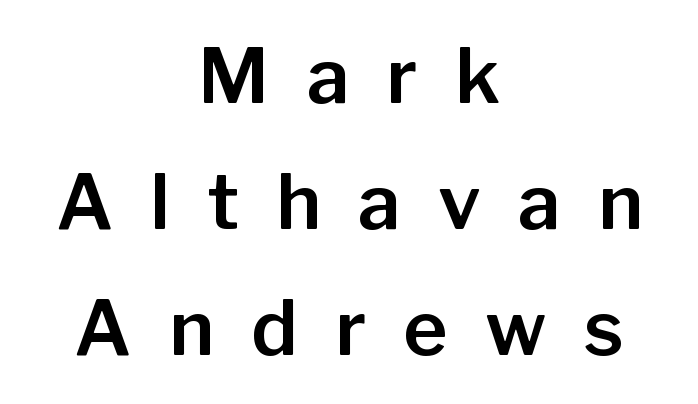
The image shows 76 px sans-serif type, upright; set centered, normal line spacing (1.66x), unusually wide letter spacing (+0.49 em), not underlined; low stroke contrast and a medium x-height.
